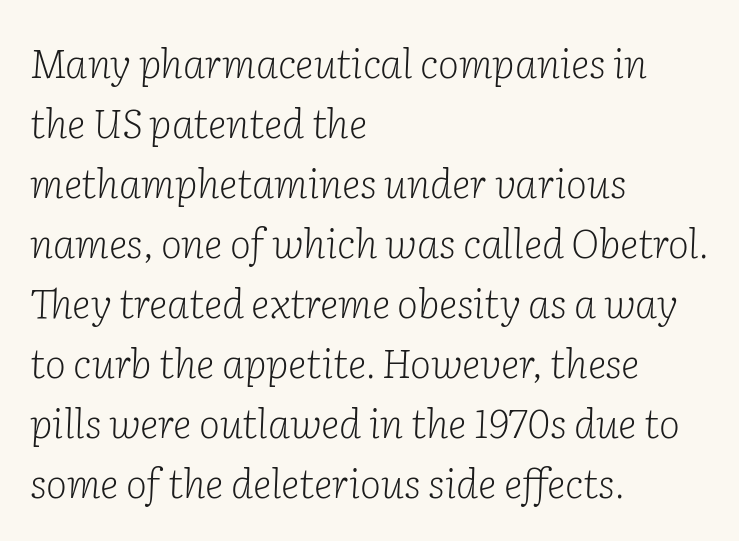
Q: Is the text bold? A: No.
Q: Is the text italic (slanted)? A: Yes, it leans right by about 2 degrees.
Q: Is the typeface a serif or a sans-serif typeface? A: Serif.
Q: Is the text underlined? A: No.
Q: How is the paragraph aligned? A: Left-aligned.
Q: Is the spacing between letters normal or unusually wide? A: Normal.
Q: Is the spacing between lines tight, normal or loose? A: Normal.
Q: Width (condensed, normal, or wide)? A: Normal.
Q: Stroke contrast? A: Low.
Q: x-height? A: Medium.
Q: Monospaced? A: No.
